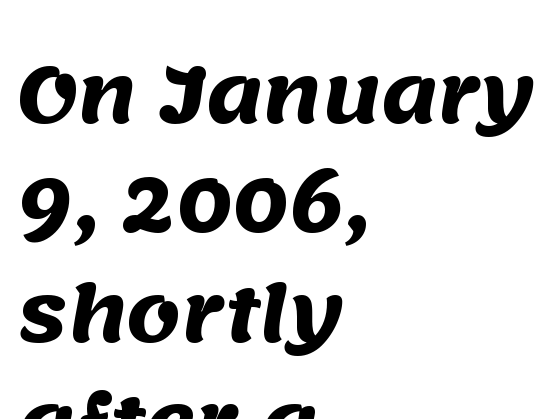
Q: Is the text bold? A: Yes.
Q: Is the typeface a serif or a sans-serif typeface? A: Sans-serif.
Q: Is the text underlined? A: No.
Q: How is the paragraph aligned? A: Left-aligned.
Q: Is the spacing between letters normal or unusually wide? A: Normal.
Q: Is the spacing between lines tight, normal or loose? A: Normal.
Q: Width (condensed, normal, or wide)? A: Normal.
Q: Stroke contrast? A: Medium.
Q: x-height? A: Large.
Q: Monospaced? A: No.
